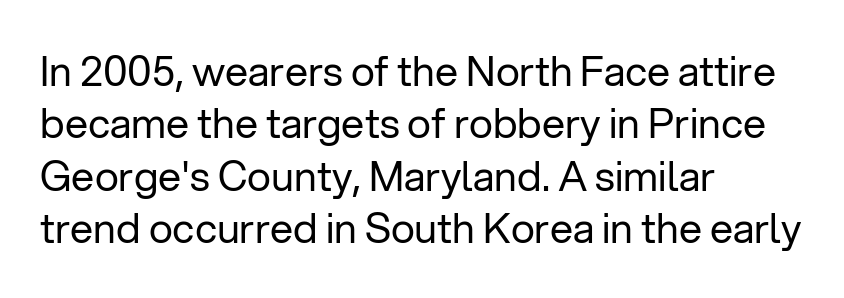
Is the stroke heavy? The answer is a plain regular-or-lighter. Is this a sans? Yes — the strokes have no serifs. Every row of glyphs begins at an identical x-position on the left. Lines of text with bare space underneath. Rendered with straight, roman letterforms. The rendering uses natural spacing where letterforms have individual widths.
